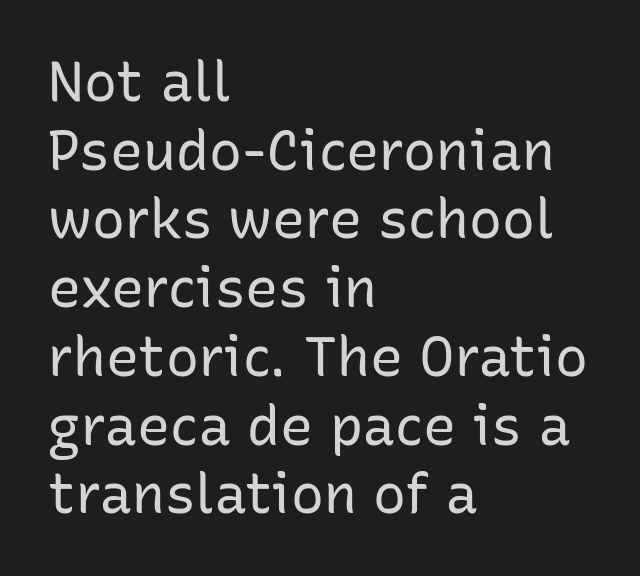
Q: Is the text bold? A: No.
Q: Is the text italic (slanted)? A: No, it is upright.
Q: Is the typeface a serif or a sans-serif typeface? A: Sans-serif.
Q: Is the text underlined? A: No.
Q: How is the paragraph aligned? A: Left-aligned.
Q: Is the spacing between letters normal or unusually wide? A: Normal.
Q: Is the spacing between lines tight, normal or loose? A: Normal.
Q: Width (condensed, normal, or wide)? A: Normal.
Q: Stroke contrast? A: Low.
Q: x-height? A: Medium.
Q: Monospaced? A: No.
